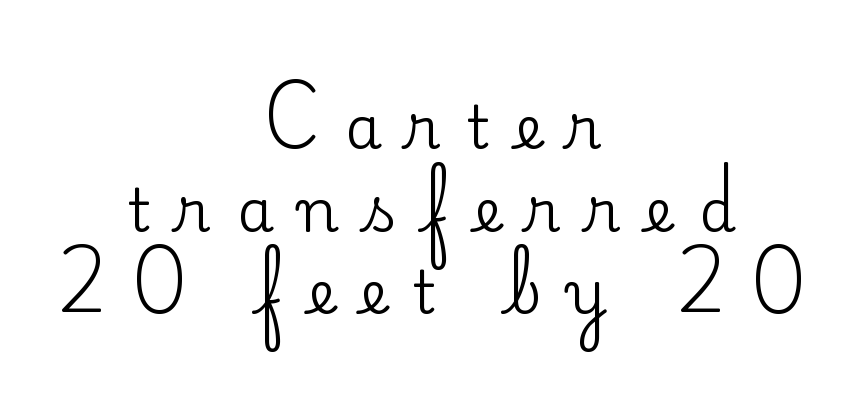
The image shows 59 px serif type, upright; set centered, normal line spacing (1.4x), unusually wide letter spacing (+0.44 em), not underlined; low stroke contrast and a small x-height.
